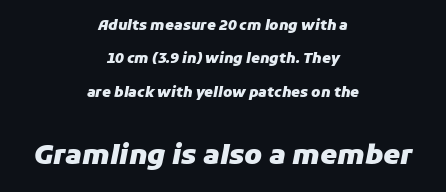
{"italic": "yes", "lean": "right", "slant_degrees": 11, "bold": "yes", "underline": "no", "align": "center", "line_spacing": "loose", "line_spacing_ratio": 2.38, "letter_spacing": "normal", "letter_spacing_em": 0.0, "larger_block": "second", "size_ratio": 1.93, "glyph_px": 27}
